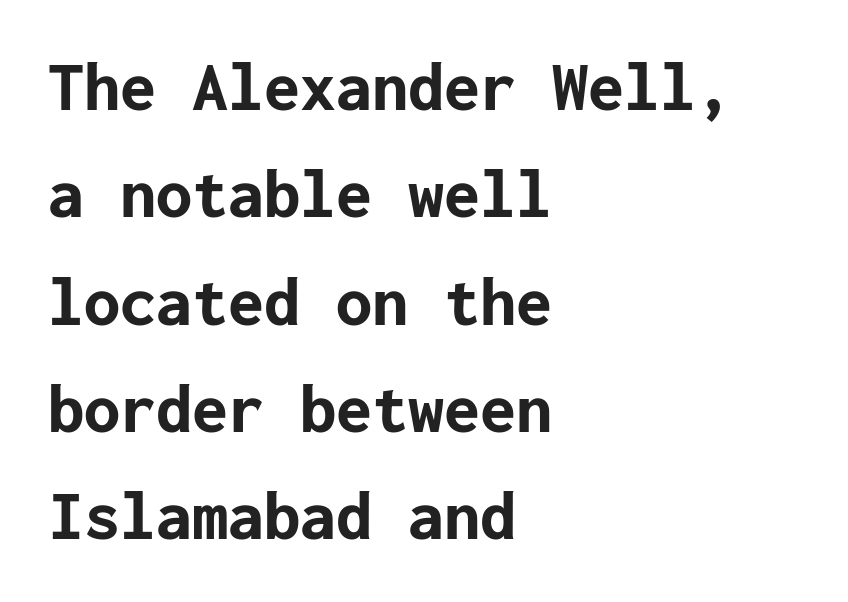
Nope, not italic — everything's standing straight. What's the leading like? Ordinary, nothing unusual. The area under the type is left untouched. Does extra space separate the letters? No, they use regular spacing. Alignment: flush left. Heavy-handed strokes throughout: this text is bold.
